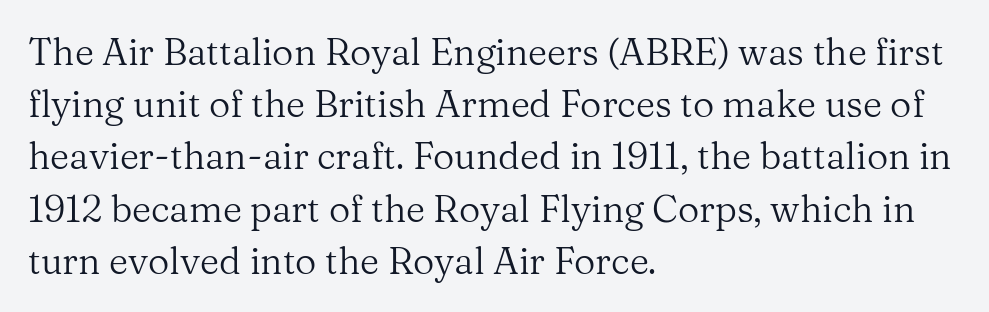
Q: Is the text bold? A: No.
Q: Is the text italic (slanted)? A: No, it is upright.
Q: Is the typeface a serif or a sans-serif typeface? A: Serif.
Q: Is the text underlined? A: No.
Q: How is the paragraph aligned? A: Left-aligned.
Q: Is the spacing between letters normal or unusually wide? A: Normal.
Q: Is the spacing between lines tight, normal or loose? A: Normal.
Q: Width (condensed, normal, or wide)? A: Normal.
Q: Stroke contrast? A: Medium.
Q: x-height? A: Medium.
Q: Monospaced? A: No.
